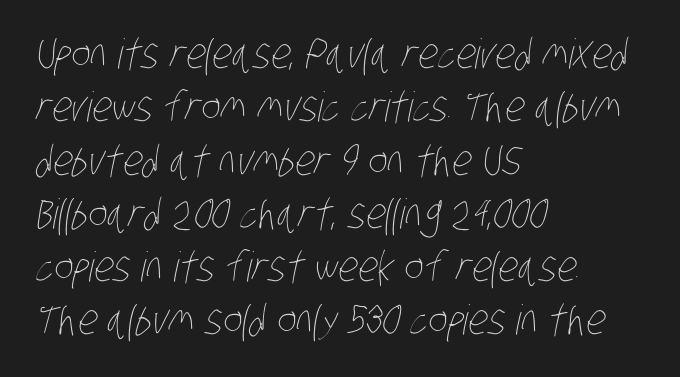
{"bold": "no", "weight": "thin", "width": "condensed", "stroke_contrast": "low", "x_height": "large", "monospaced": "no", "underline": "no", "align": "left", "line_spacing": "normal", "line_spacing_ratio": 1.3, "letter_spacing": "normal", "letter_spacing_em": 0.0, "glyph_px": 41}
